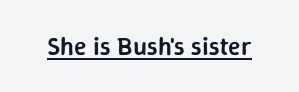
{"italic": "no", "bold": "semi", "underline": "yes", "letter_spacing": "normal", "letter_spacing_em": 0.0, "glyph_px": 26}
